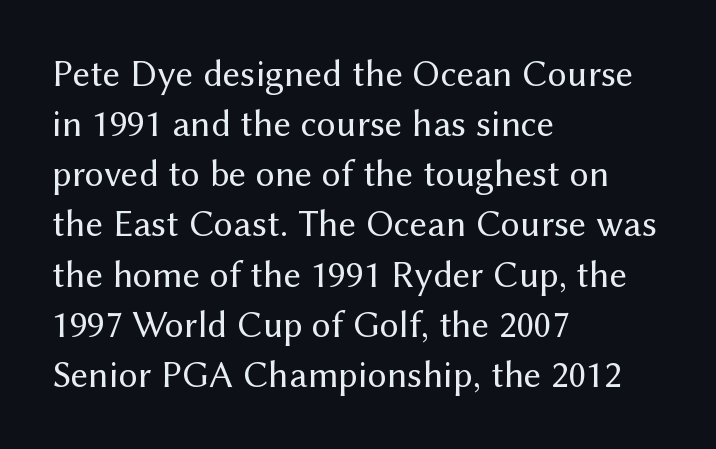
Characters remain perfectly vertical along every line. The text was rendered using a sans face with plain stroke endings. The passage shown stacks its lines at a standard gap. The characters are drawn with everyday or finer stroke widths. These lines stack with their left ends in a neat column.
